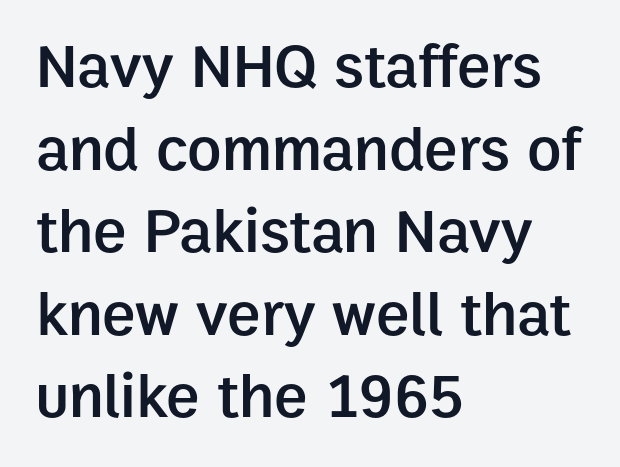
The image shows 63 px semibold sans-serif type, upright; set left-aligned, normal line spacing (1.31x), normal letter spacing, not underlined; low stroke contrast and a medium x-height.
